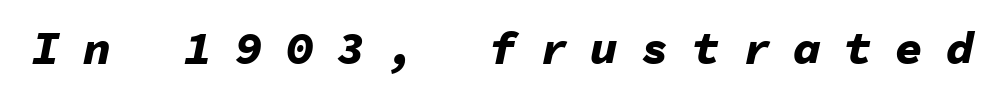
The image shows 47 px bold type, italic (leaning right), monospaced; set unusually wide letter spacing (+0.48 em), not underlined; low stroke contrast and a medium x-height.
